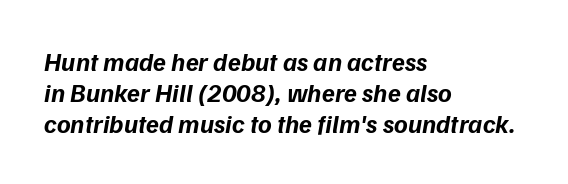
{"italic": "yes", "lean": "right", "slant_degrees": 9, "bold": "yes", "underline": "no", "align": "left", "line_spacing_ratio": 1.2, "letter_spacing": "normal", "letter_spacing_em": 0.0, "glyph_px": 26}
